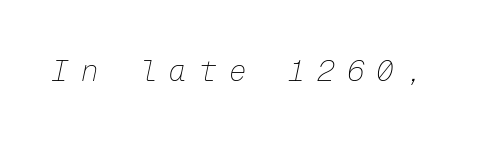
This is not heavy type; no bold has been used. Fixed-width glyphs throughout — classic coding-font behaviour. No word sits above an underline. The specimen reads as italic at a glance.
